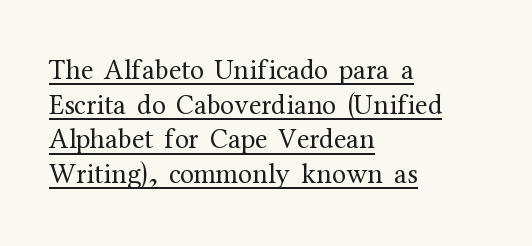
{"serif": "yes", "italic": "no", "bold": "no", "weight": "regular", "width": "normal", "stroke_contrast": "medium", "x_height": "medium", "monospaced": "no", "underline": "yes", "align": "left", "line_spacing_ratio": 1.24, "letter_spacing": "normal", "letter_spacing_em": 0.0, "glyph_px": 28}
